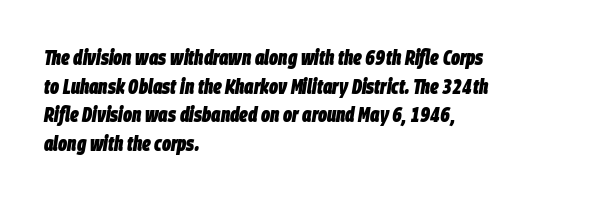
Q: Is the text bold? A: Yes.
Q: Is the text italic (slanted)? A: Yes, it leans right by about 9 degrees.
Q: Is the text underlined? A: No.
Q: How is the paragraph aligned? A: Left-aligned.
Q: Is the spacing between letters normal or unusually wide? A: Normal.
Q: Is the spacing between lines tight, normal or loose? A: Normal.
